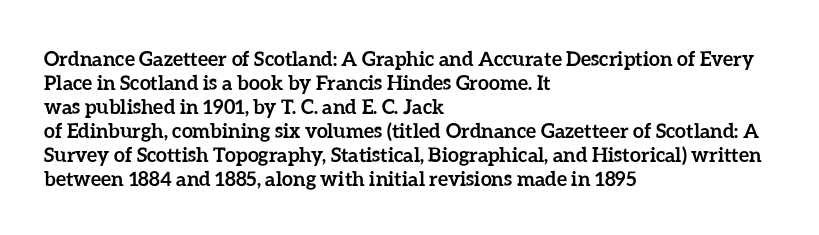
Q: Is the text bold? A: Yes.
Q: Is the text italic (slanted)? A: No, it is upright.
Q: Is the text underlined? A: No.
Q: How is the paragraph aligned? A: Left-aligned.
Q: Is the spacing between letters normal or unusually wide? A: Normal.
